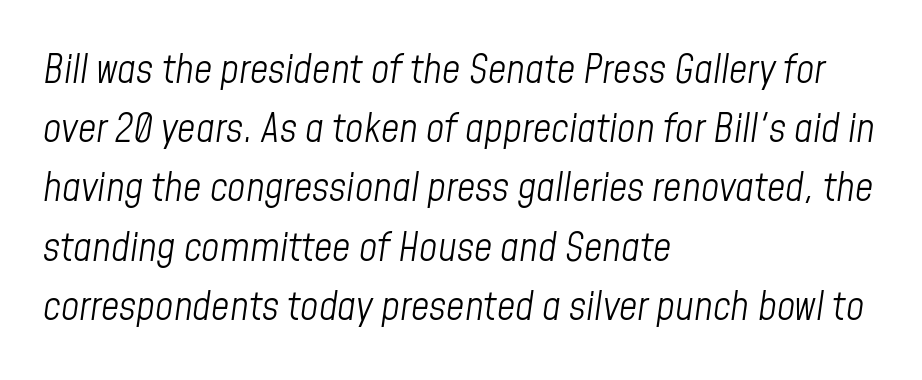
{"italic": "yes", "lean": "right", "slant_degrees": 8, "bold": "no", "weight": "light", "width": "condensed", "stroke_contrast": "low", "x_height": "medium", "monospaced": "no", "underline": "no", "align": "left", "line_spacing": "normal", "line_spacing_ratio": 1.48, "letter_spacing": "normal", "letter_spacing_em": 0.0, "glyph_px": 40}
